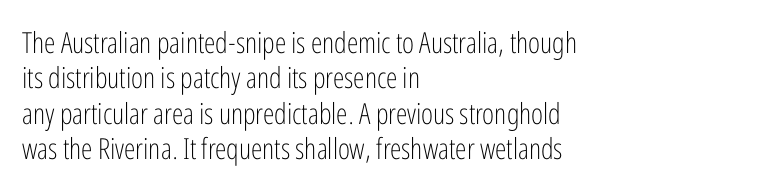
The image shows 29 px light, condensed sans-serif type, upright; set left-aligned, line spacing 1.22x, normal letter spacing, not underlined; low stroke contrast and a medium x-height.
